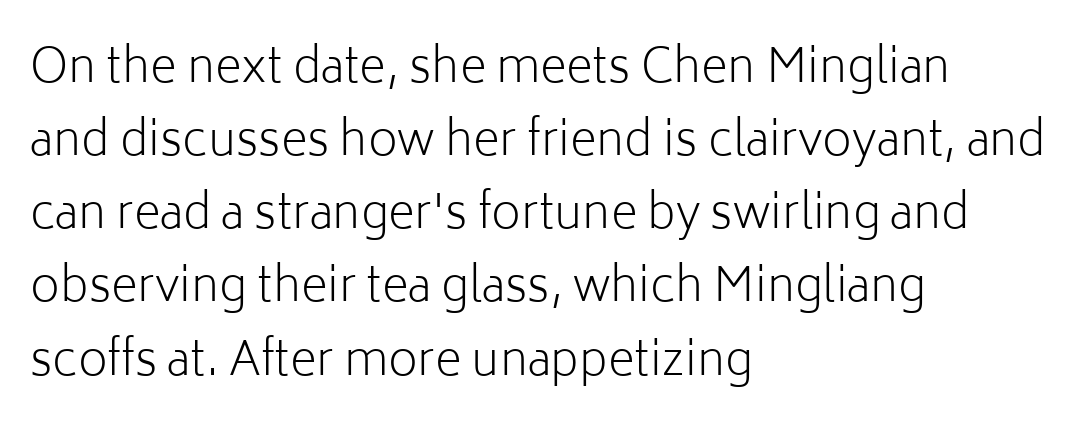
Q: Is the text bold? A: No.
Q: Is the text italic (slanted)? A: No, it is upright.
Q: Is the typeface a serif or a sans-serif typeface? A: Sans-serif.
Q: Is the text underlined? A: No.
Q: How is the paragraph aligned? A: Left-aligned.
Q: Is the spacing between letters normal or unusually wide? A: Normal.
Q: Is the spacing between lines tight, normal or loose? A: Normal.
Q: Width (condensed, normal, or wide)? A: Normal.
Q: Stroke contrast? A: Low.
Q: x-height? A: Medium.
Q: Monospaced? A: No.
